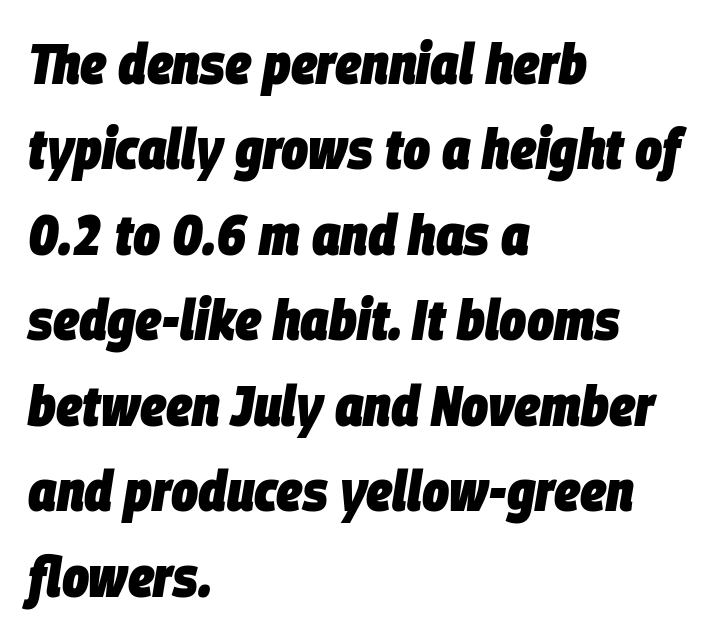
The lines sit at an ordinary, default distance from one another. Each letter keeps its own natural width here, so spacing adapts to shape. You'd pick this weight for a headline — it's a proper bold. Has an underline been added? It has not. These lines are set flush left with a ragged right edge.
